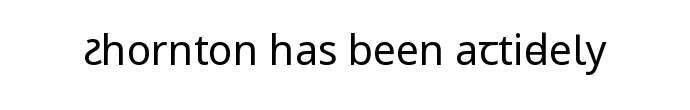
Here the designer chose a conventional face with non-uniform glyph widths. Any mark beneath the type? The region is blank. Check where the strokes stop: nothing finishes them off — pure sans. The typesetting does not lean heavy: it is not bold. The letters sit at their default tracking, neither squeezed nor spread. A roman cut, with each character standing at attention.
